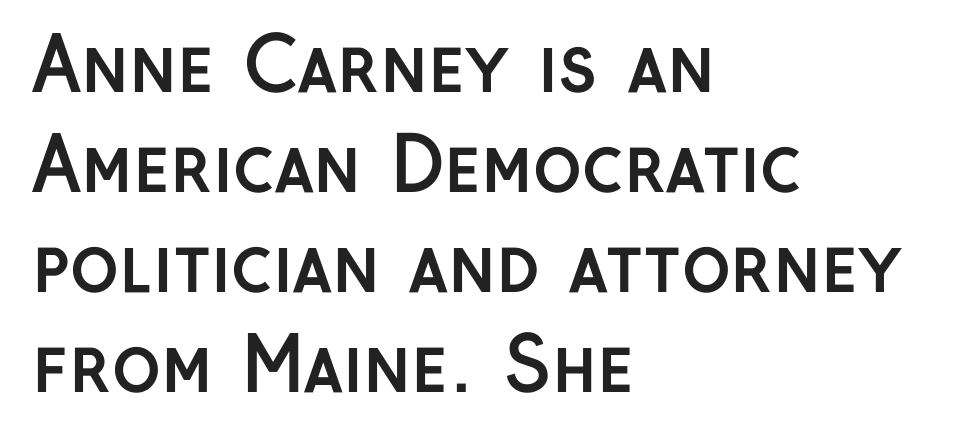
{"serif": "no", "italic": "no", "bold": "yes", "weight": "semibold", "width": "normal", "stroke_contrast": "low", "x_height": "medium", "monospaced": "no", "underline": "no", "align": "left", "line_spacing": "normal", "line_spacing_ratio": 1.35, "letter_spacing": "normal", "letter_spacing_em": 0.0, "glyph_px": 74}
